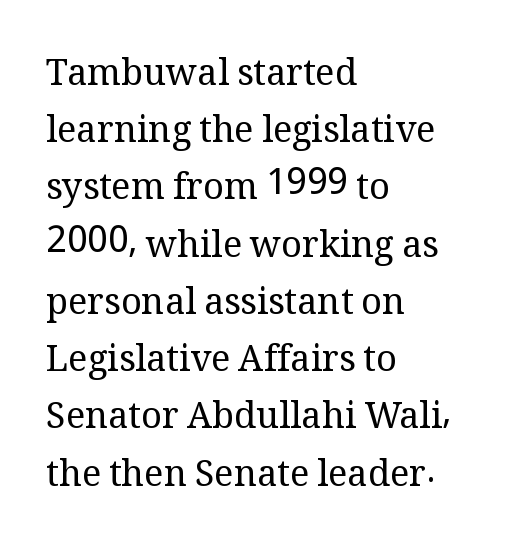
Q: Is the text bold? A: No.
Q: Is the text italic (slanted)? A: No, it is upright.
Q: Is the typeface a serif or a sans-serif typeface? A: Serif.
Q: Is the text underlined? A: No.
Q: How is the paragraph aligned? A: Left-aligned.
Q: Is the spacing between letters normal or unusually wide? A: Normal.
Q: Is the spacing between lines tight, normal or loose? A: Normal.
Q: Width (condensed, normal, or wide)? A: Normal.
Q: Stroke contrast? A: Medium.
Q: x-height? A: Medium.
Q: Monospaced? A: No.
